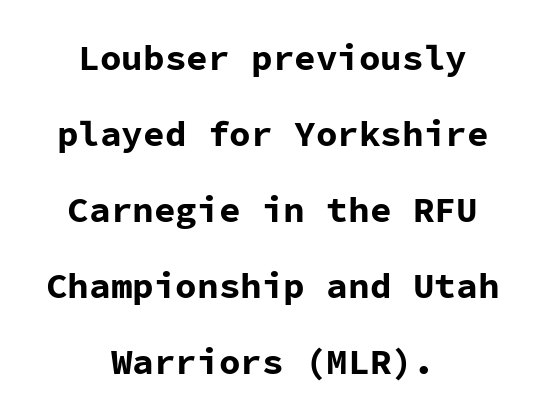
{"serif": "no", "italic": "no", "bold": "yes", "weight": "bold", "width": "normal", "stroke_contrast": "low", "x_height": "medium", "monospaced": "yes", "underline": "no", "align": "center", "line_spacing": "loose", "line_spacing_ratio": 2.11, "letter_spacing": "normal", "letter_spacing_em": 0.0, "glyph_px": 36}
